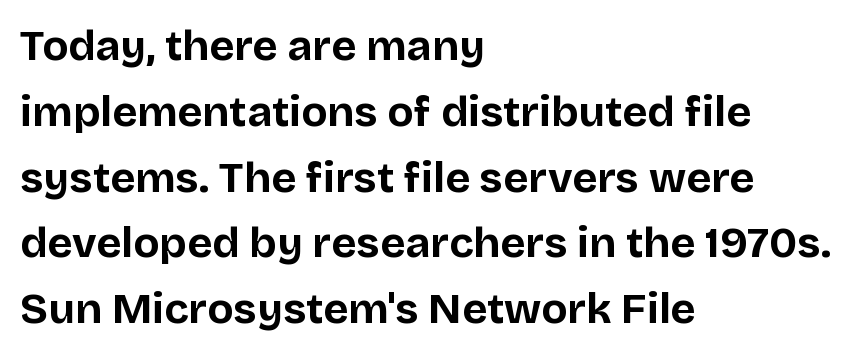
Q: Is the text bold? A: Yes.
Q: Is the text italic (slanted)? A: No, it is upright.
Q: Is the typeface a serif or a sans-serif typeface? A: Sans-serif.
Q: Is the text underlined? A: No.
Q: How is the paragraph aligned? A: Left-aligned.
Q: Is the spacing between letters normal or unusually wide? A: Normal.
Q: Is the spacing between lines tight, normal or loose? A: Normal.
Q: Width (condensed, normal, or wide)? A: Normal.
Q: Stroke contrast? A: Low.
Q: x-height? A: Large.
Q: Monospaced? A: No.
